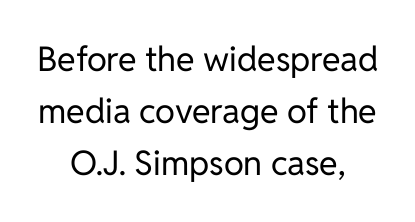
Q: Is the text bold? A: No.
Q: Is the text italic (slanted)? A: No, it is upright.
Q: Is the typeface a serif or a sans-serif typeface? A: Sans-serif.
Q: Is the text underlined? A: No.
Q: How is the paragraph aligned? A: Centered.
Q: Is the spacing between letters normal or unusually wide? A: Normal.
Q: Is the spacing between lines tight, normal or loose? A: Normal.
Q: Width (condensed, normal, or wide)? A: Normal.
Q: Stroke contrast? A: Low.
Q: x-height? A: Medium.
Q: Monospaced? A: No.
